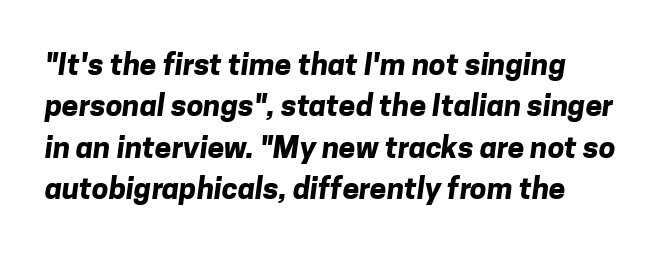
Q: Is the text bold? A: Yes.
Q: Is the typeface a serif or a sans-serif typeface? A: Sans-serif.
Q: Is the text underlined? A: No.
Q: How is the paragraph aligned? A: Left-aligned.
Q: Is the spacing between letters normal or unusually wide? A: Normal.
Q: Is the spacing between lines tight, normal or loose? A: Normal.
Q: Width (condensed, normal, or wide)? A: Normal.
Q: Stroke contrast? A: Low.
Q: x-height? A: Medium.
Q: Monospaced? A: No.
